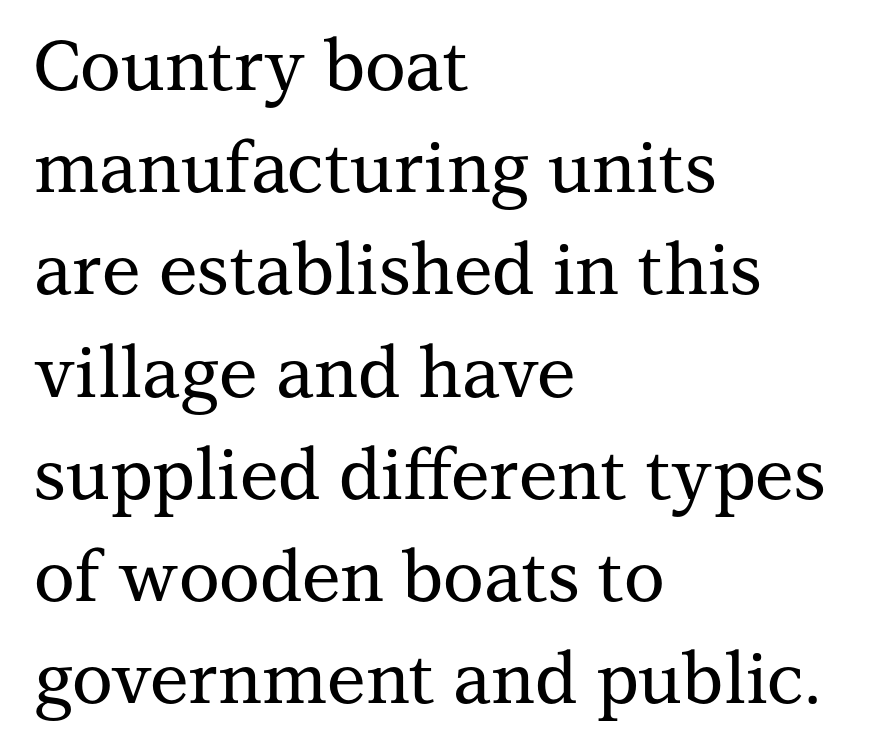
Q: Is the text italic (slanted)? A: No, it is upright.
Q: Is the typeface a serif or a sans-serif typeface? A: Serif.
Q: Is the text underlined? A: No.
Q: How is the paragraph aligned? A: Left-aligned.
Q: Is the spacing between letters normal or unusually wide? A: Normal.
Q: Is the spacing between lines tight, normal or loose? A: Normal.
Q: Width (condensed, normal, or wide)? A: Normal.
Q: Stroke contrast? A: Medium.
Q: x-height? A: Medium.
Q: Monospaced? A: No.
